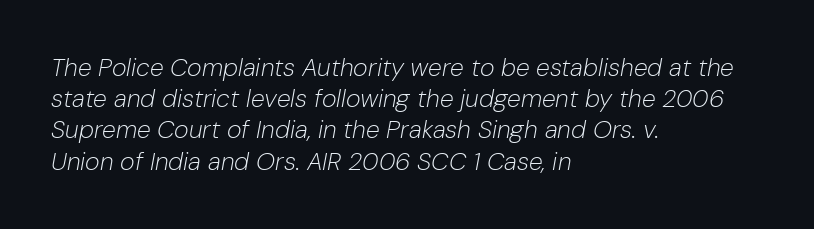
Q: Is the text bold? A: No.
Q: Is the text italic (slanted)? A: Yes, it leans right by about 10 degrees.
Q: Is the text underlined? A: No.
Q: How is the paragraph aligned? A: Left-aligned.
Q: Is the spacing between letters normal or unusually wide? A: Normal.
Q: Is the spacing between lines tight, normal or loose? A: Normal.
